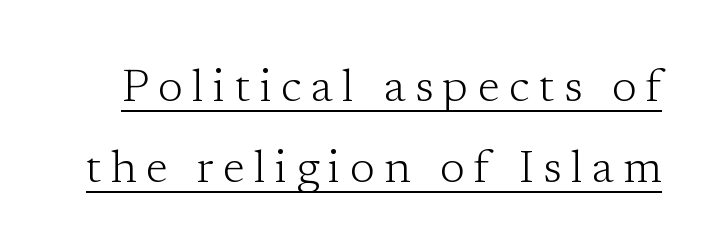
The image shows 45 px light serif type, upright; set line spacing 1.79x, unusually wide letter spacing (+0.21 em), underlined; low stroke contrast and a medium x-height.
